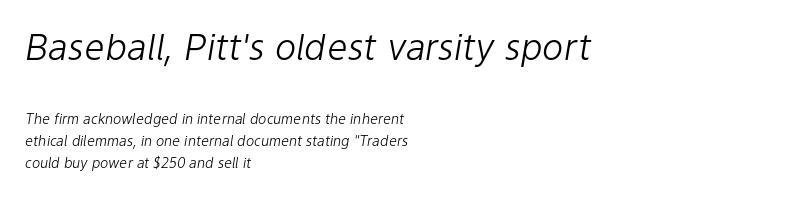
The image shows 36 px light type, italic (leaning right); set left-aligned, normal line spacing (1.56x), normal letter spacing, not underlined; the first (top) block is 2.57x larger; low stroke contrast and a medium x-height.
